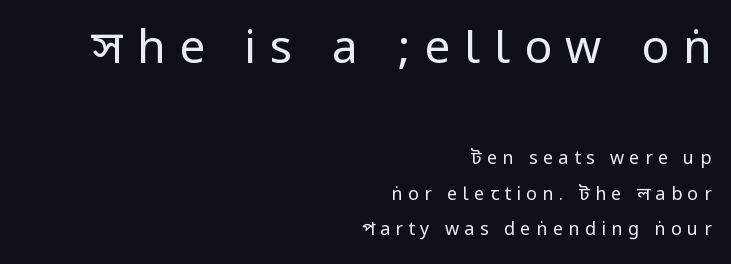
{"serif": "no", "italic": "no", "bold": "no", "weight": "regular", "width": "condensed", "stroke_contrast": "low", "underline": "no", "align": "right", "line_spacing": "loose", "line_spacing_ratio": 1.97, "letter_spacing": "wide", "letter_spacing_em": 0.3, "larger_block": "first", "size_ratio": 2.56, "glyph_px": 46}
